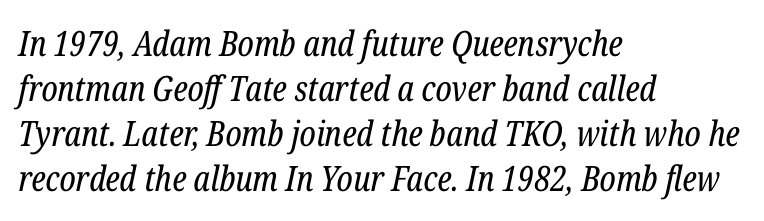
The text block is weighted toward the left margin, trailing off unevenly rightward. The letters carry serifs — small finishing strokes at the ends of their stems. The glyphs are unaccompanied by any horizontal stroke below them. Spacing verdict: proportional, widths tailored to each character.
